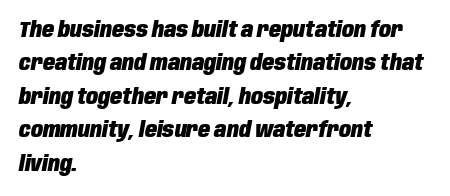
{"italic": "yes", "lean": "right", "slant_degrees": 10, "bold": "yes", "underline": "no", "align": "left", "line_spacing": "normal", "line_spacing_ratio": 1.52, "letter_spacing": "normal", "letter_spacing_em": 0.0, "glyph_px": 22}
